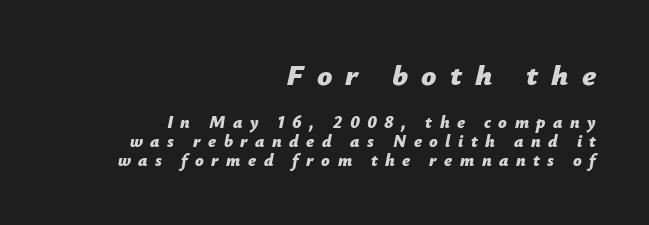
{"italic": "yes", "lean": "right", "slant_degrees": 12, "bold": "yes", "weight": "bold", "width": "normal", "stroke_contrast": "low", "x_height": "medium", "monospaced": "no", "underline": "no", "align": "right", "line_spacing": "tight", "line_spacing_ratio": 1.11, "letter_spacing": "wide", "letter_spacing_em": 0.44, "larger_block": "first", "size_ratio": 1.76, "glyph_px": 30}
